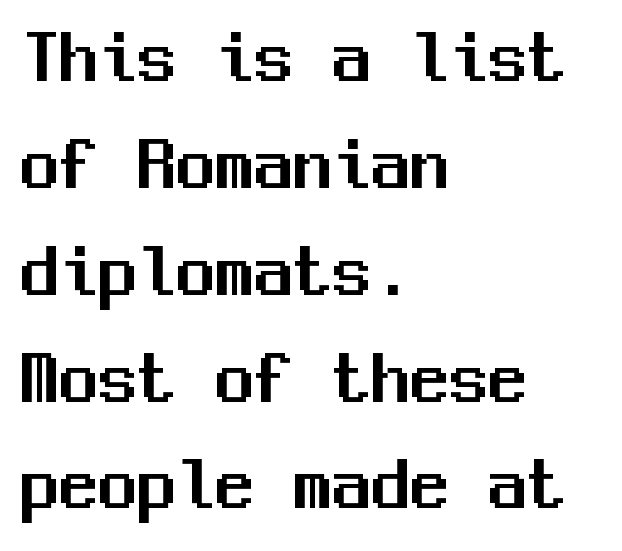
{"serif": "no", "italic": "no", "width": "normal", "stroke_contrast": "medium", "x_height": "medium", "monospaced": "yes", "underline": "no", "align": "left", "line_spacing": "normal", "line_spacing_ratio": 1.37, "letter_spacing": "normal", "letter_spacing_em": 0.0, "glyph_px": 78}
